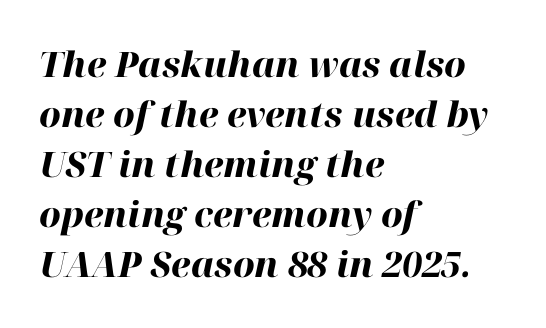
{"italic": "yes", "lean": "right", "slant_degrees": 12, "bold": "yes", "weight": "heavy", "width": "normal", "stroke_contrast": "high", "x_height": "medium", "monospaced": "no", "underline": "no", "align": "left", "line_spacing": "normal", "line_spacing_ratio": 1.43, "letter_spacing": "normal", "letter_spacing_em": 0.0, "glyph_px": 35}
